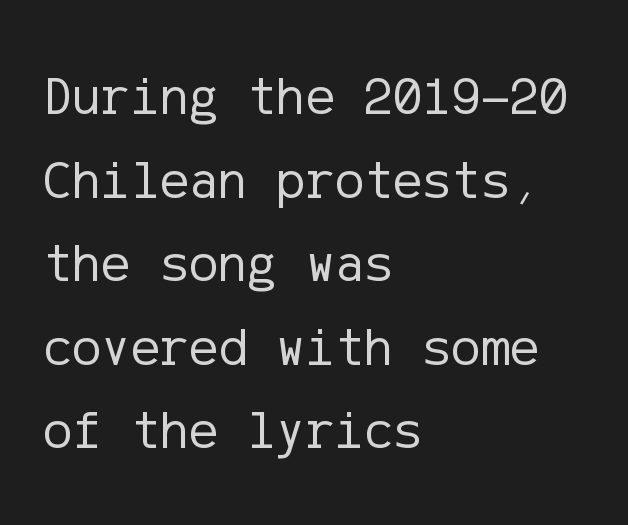
The passage shown is not bold in any degree. The string is rendered with underlining switched off. The passage shown is typeset with a sans-serif family. Characters remain perfectly vertical along every line.
